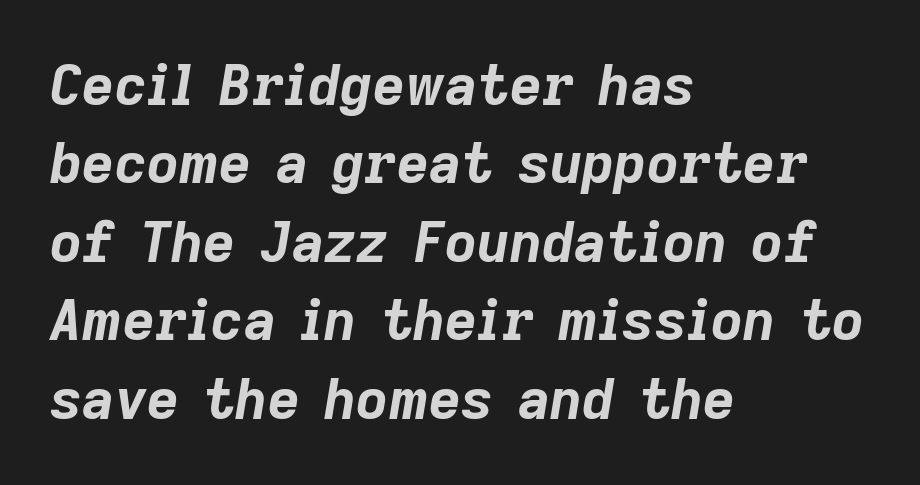
Q: Is the text bold? A: Yes.
Q: Is the text italic (slanted)? A: Yes, it leans right by about 9 degrees.
Q: Is the text underlined? A: No.
Q: How is the paragraph aligned? A: Left-aligned.
Q: Is the spacing between letters normal or unusually wide? A: Normal.
Q: Is the spacing between lines tight, normal or loose? A: Normal.
Q: Width (condensed, normal, or wide)? A: Normal.
Q: Stroke contrast? A: Low.
Q: x-height? A: Medium.
Q: Monospaced? A: No.
